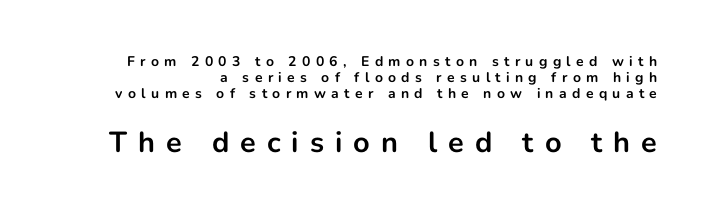
The image shows 29 px bold sans-serif type, upright; set tight line spacing (1.13x), unusually wide letter spacing (+0.38 em), not underlined; the second (bottom) block is 2.07x larger; low stroke contrast and a medium x-height.
